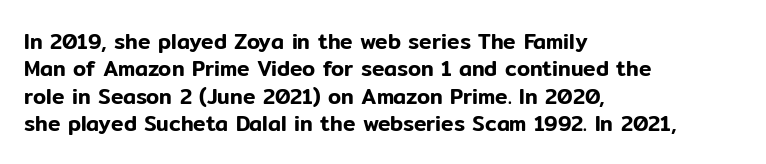
You could call the tracking neutral — neither tight nor loose. Honestly, there is no underline to notice here at all. This is roman type, the default non-slanted kind. Compared with a centered layout, this one pins lines to the left instead. Interline gaps are of average width in this sample.
